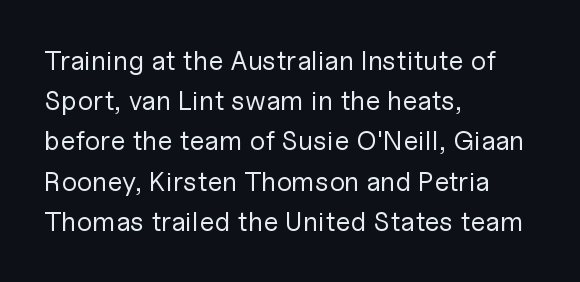
{"italic": "no", "bold": "no", "underline": "no", "align": "left", "line_spacing": "normal", "line_spacing_ratio": 1.49, "letter_spacing": "normal", "letter_spacing_em": 0.0, "glyph_px": 27}
